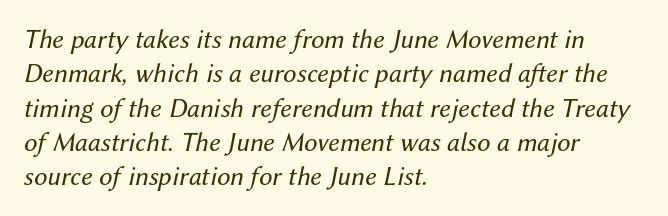
Q: Is the text bold? A: No.
Q: Is the text italic (slanted)? A: Yes, it leans right by about 12 degrees.
Q: Is the text underlined? A: No.
Q: How is the paragraph aligned? A: Left-aligned.
Q: Is the spacing between letters normal or unusually wide? A: Normal.
Q: Is the spacing between lines tight, normal or loose? A: Normal.
